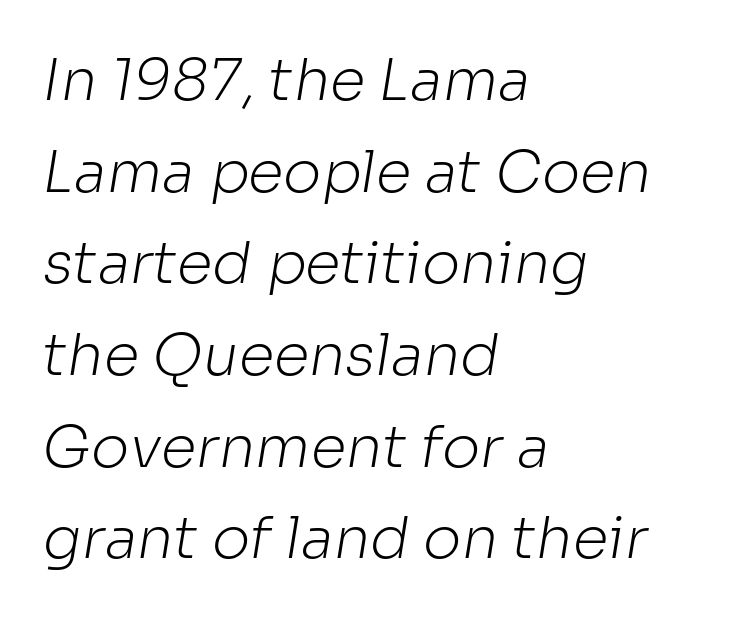
Q: Is the text bold? A: No.
Q: Is the typeface a serif or a sans-serif typeface? A: Sans-serif.
Q: Is the text underlined? A: No.
Q: How is the paragraph aligned? A: Left-aligned.
Q: Is the spacing between letters normal or unusually wide? A: Normal.
Q: Is the spacing between lines tight, normal or loose? A: Normal.
Q: Width (condensed, normal, or wide)? A: Normal.
Q: Stroke contrast? A: Low.
Q: x-height? A: Medium.
Q: Monospaced? A: No.
